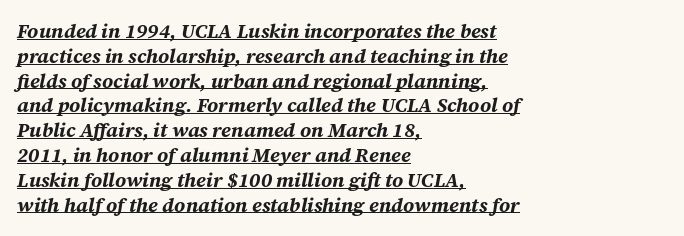
{"italic": "yes", "lean": "right", "slant_degrees": 12, "bold": "yes", "underline": "yes", "align": "left", "line_spacing_ratio": 1.24, "letter_spacing": "normal", "letter_spacing_em": 0.0, "glyph_px": 20}
